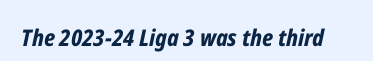
Would a proofreader flag this as italicized? Yes. The glyphs are unaccompanied by any horizontal stroke below them. Observe the ordinary spacing: letters are neighbours, not strangers. Chunky letters — that's bold for sure.
